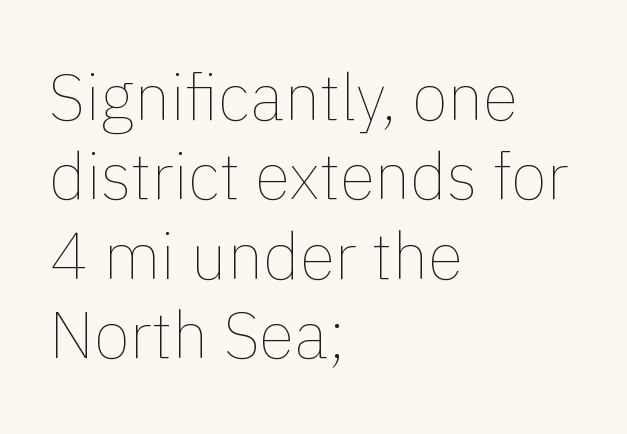
Q: Is the text bold? A: No.
Q: Is the text italic (slanted)? A: No, it is upright.
Q: Is the text underlined? A: No.
Q: How is the paragraph aligned? A: Left-aligned.
Q: Is the spacing between letters normal or unusually wide? A: Normal.
Q: Width (condensed, normal, or wide)? A: Normal.
Q: Stroke contrast? A: Low.
Q: x-height? A: Medium.
Q: Monospaced? A: No.
